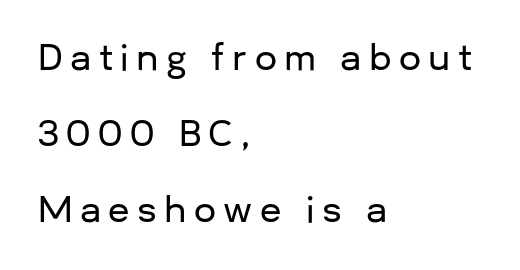
{"serif": "no", "italic": "no", "width": "normal", "stroke_contrast": "low", "x_height": "medium", "monospaced": "no", "underline": "no", "align": "left", "line_spacing": "loose", "line_spacing_ratio": 2.17, "letter_spacing": "wide", "letter_spacing_em": 0.21, "glyph_px": 35}
